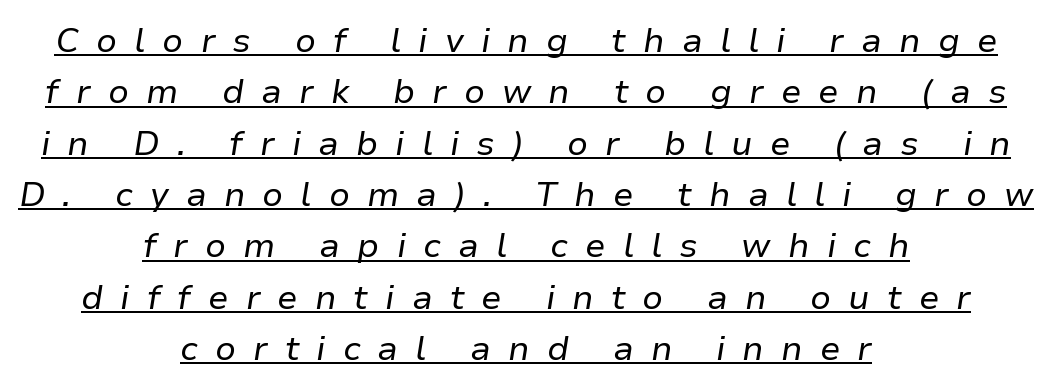
Q: Is the text bold? A: No.
Q: Is the text italic (slanted)? A: Yes, it leans right by about 9 degrees.
Q: Is the text underlined? A: Yes.
Q: How is the paragraph aligned? A: Centered.
Q: Is the spacing between letters normal or unusually wide? A: Unusually wide.
Q: Is the spacing between lines tight, normal or loose? A: Normal.
Q: Width (condensed, normal, or wide)? A: Normal.
Q: Stroke contrast? A: Low.
Q: x-height? A: Medium.
Q: Monospaced? A: No.
